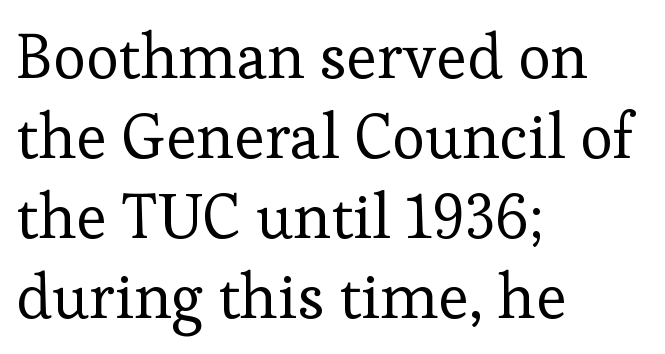
Q: Is the text bold? A: No.
Q: Is the text italic (slanted)? A: No, it is upright.
Q: Is the typeface a serif or a sans-serif typeface? A: Serif.
Q: Is the text underlined? A: No.
Q: How is the paragraph aligned? A: Left-aligned.
Q: Is the spacing between letters normal or unusually wide? A: Normal.
Q: Is the spacing between lines tight, normal or loose? A: Normal.
Q: Width (condensed, normal, or wide)? A: Normal.
Q: Stroke contrast? A: Low.
Q: x-height? A: Medium.
Q: Monospaced? A: No.
